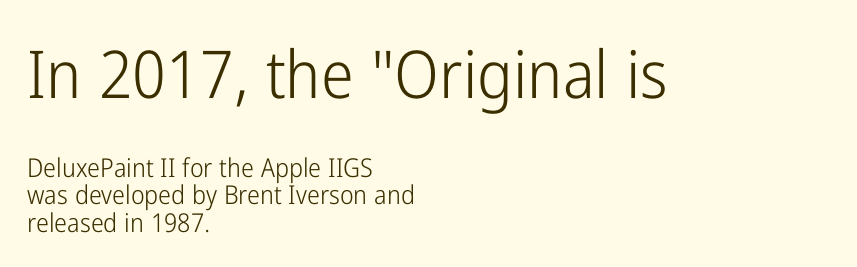
The image shows 66 px light, condensed sans-serif type, upright; set left-aligned, tight line spacing (1.05x), normal letter spacing, not underlined; the first (top) block is 2.54x larger; low stroke contrast and a medium x-height.
